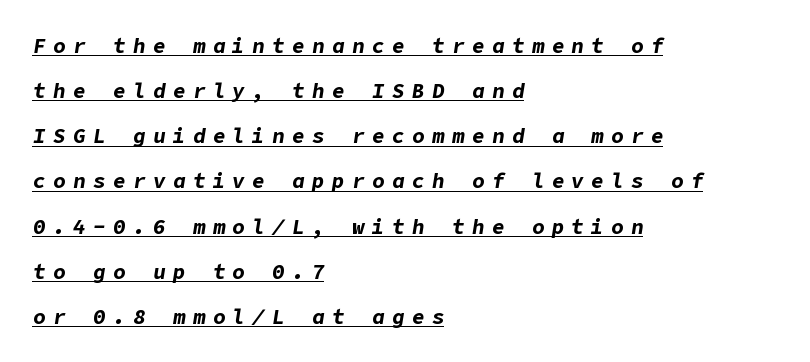
Q: Is the text bold? A: Yes.
Q: Is the text italic (slanted)? A: Yes, it leans right by about 9 degrees.
Q: Is the text underlined? A: Yes.
Q: How is the paragraph aligned? A: Left-aligned.
Q: Is the spacing between letters normal or unusually wide? A: Unusually wide.
Q: Is the spacing between lines tight, normal or loose? A: Loose.
